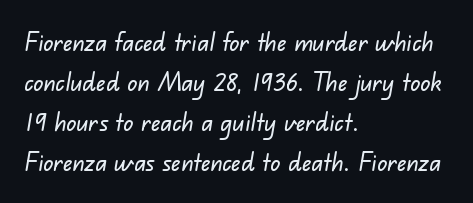
Q: Is the text underlined? A: No.
Q: How is the paragraph aligned? A: Left-aligned.
Q: Is the spacing between letters normal or unusually wide? A: Normal.
Q: Is the spacing between lines tight, normal or loose? A: Normal.
